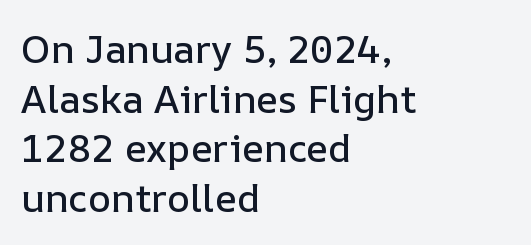
{"italic": "no", "width": "normal", "stroke_contrast": "low", "x_height": "medium", "monospaced": "no", "underline": "no", "align": "left", "line_spacing": "normal", "line_spacing_ratio": 1.27, "letter_spacing": "normal", "letter_spacing_em": 0.0, "glyph_px": 39}
